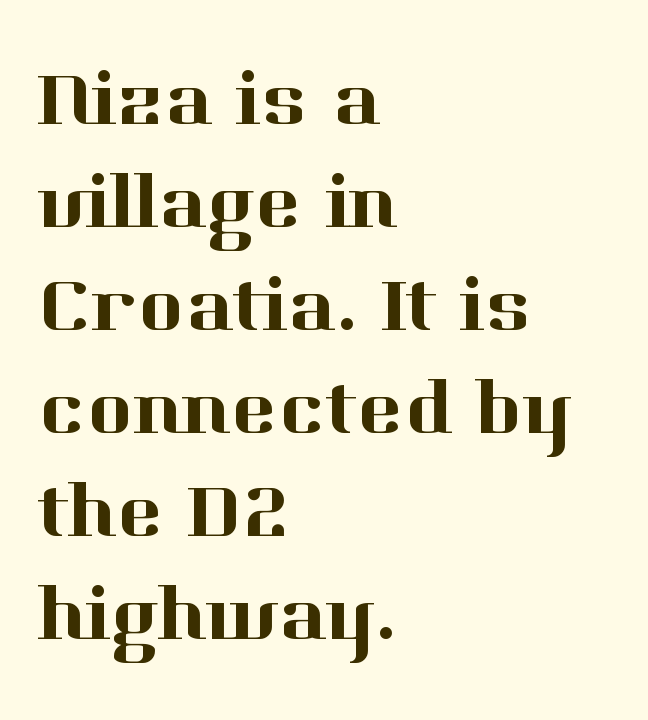
The image shows 78 px serif type, upright; set left-aligned, normal line spacing (1.32x), normal letter spacing, not underlined; high stroke contrast and a medium x-height.
